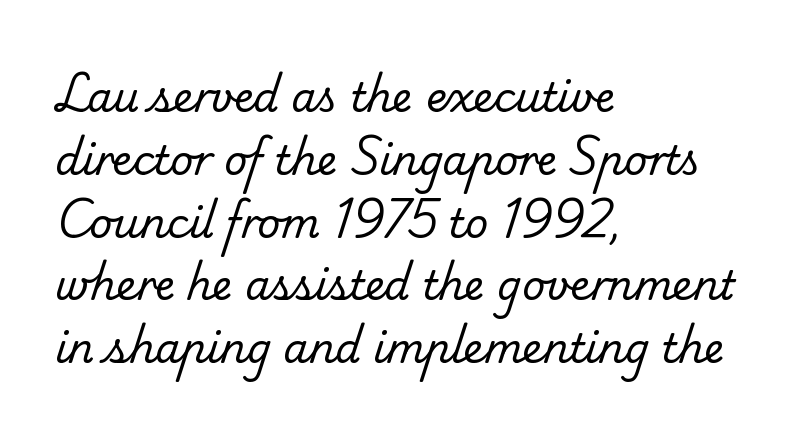
Varying glyph widths throughout — classic text-font behaviour. The rag falls on the right side of this text block. Note: serifs present on the glyphs. The letterforms sit shoulder to shoulder at normal distance. Students, observe: this is what conventionally led text looks like. The area under the type is left untouched.
